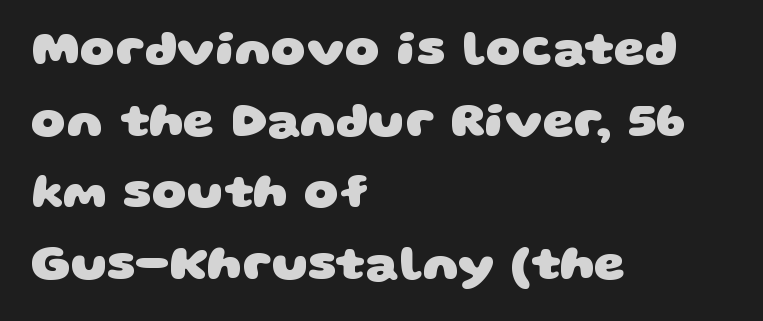
{"serif": "no", "bold": "yes", "weight": "heavy", "width": "wide", "stroke_contrast": "low", "x_height": "large", "monospaced": "no", "underline": "no", "align": "left", "line_spacing": "normal", "line_spacing_ratio": 1.46, "letter_spacing": "normal", "letter_spacing_em": 0.0, "glyph_px": 49}
